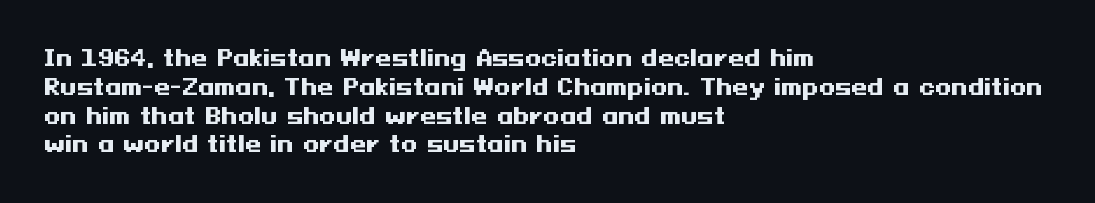
{"italic": "no", "bold": "yes", "underline": "no", "align": "left", "line_spacing": "normal", "line_spacing_ratio": 1.37, "letter_spacing": "normal", "letter_spacing_em": 0.0, "glyph_px": 21}
